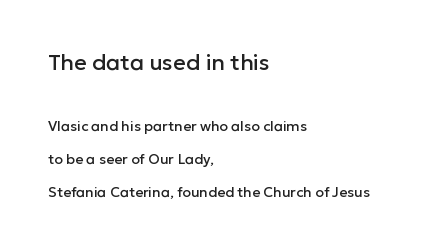
{"italic": "no", "underline": "no", "align": "left", "line_spacing": "loose", "line_spacing_ratio": 2.34, "letter_spacing": "normal", "letter_spacing_em": 0.0, "larger_block": "first", "size_ratio": 1.57, "glyph_px": 22}
